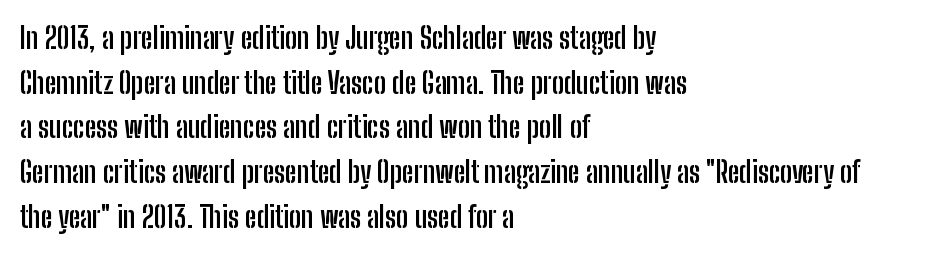
The image shows 29 px semibold, condensed sans-serif type, upright; set left-aligned, normal line spacing (1.54x), normal letter spacing, not underlined; low stroke contrast and a medium x-height.
